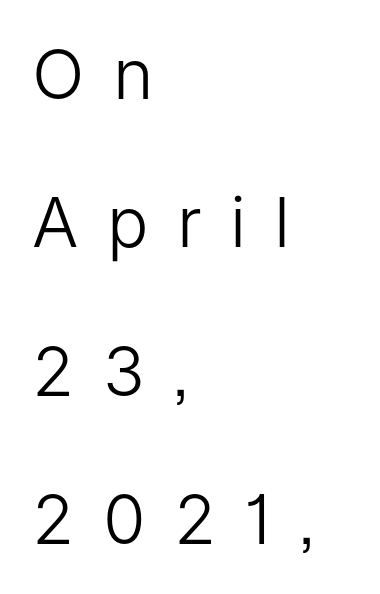
{"serif": "no", "italic": "no", "bold": "no", "weight": "light", "width": "normal", "stroke_contrast": "low", "x_height": "medium", "monospaced": "no", "underline": "no", "align": "left", "line_spacing": "loose", "line_spacing_ratio": 2.15, "letter_spacing": "wide", "letter_spacing_em": 0.41, "glyph_px": 69}
